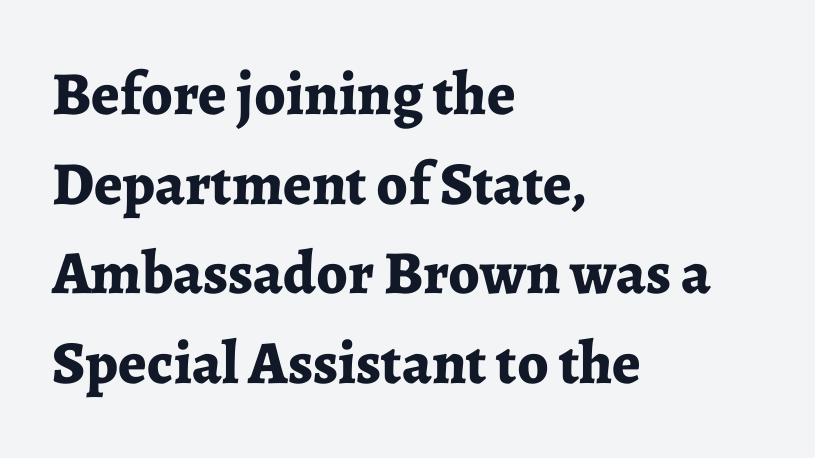
The image shows 61 px bold serif type, upright; set left-aligned, normal line spacing (1.47x), normal letter spacing, not underlined; low stroke contrast and a medium x-height.
